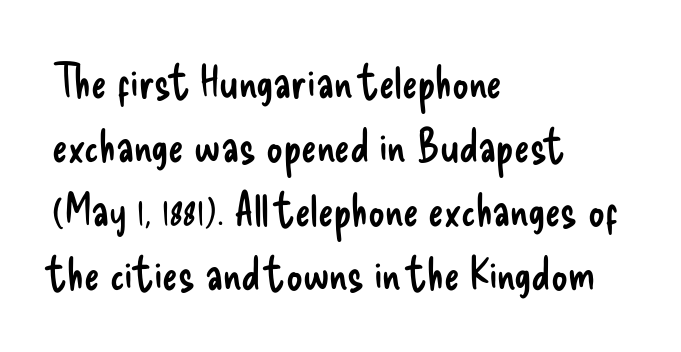
Is the type heavy? It reads as light-to-regular instead. In terms of posture, this sample is upright. Stroke terminals: plain, sans-serif. Descenders are the only things crossing below the line. Varying glyph widths throughout — classic text-font behaviour. Short note: letters normally spaced.
